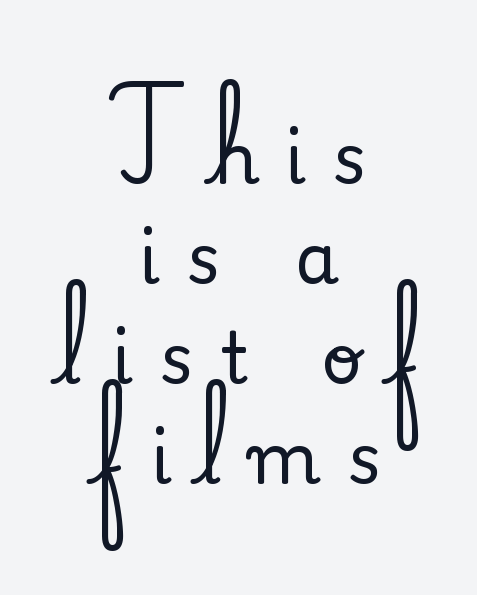
The specimen reads as upright at a glance. These lines are rendered in a variable-pitch font. The setting favours the middle, as headings and verse often do. A serif font was chosen for this passage.
